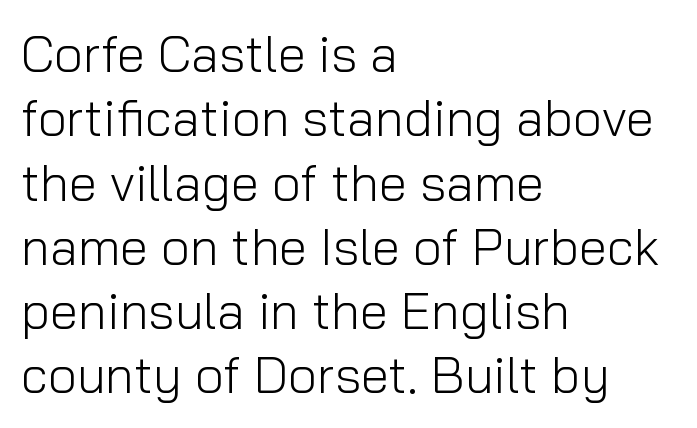
The text block is weighted toward the left margin, trailing off unevenly rightward. Baseline-to-baseline distance is the conventional proportion of letter height. Honestly, there is no underline to notice here at all. Standard letterfit; no display-style spreading of the glyphs. Notice how the stems are strictly vertical — no italics here. Examine the stroke ends and you'll find no serifs.
